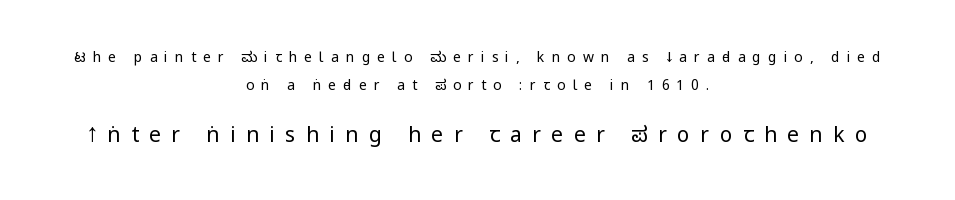
Q: Is the text bold? A: No.
Q: Is the text italic (slanted)? A: No, it is upright.
Q: Is the text underlined? A: No.
Q: How is the paragraph aligned? A: Centered.
Q: Is the spacing between letters normal or unusually wide? A: Unusually wide.
Q: Is the spacing between lines tight, normal or loose? A: Loose.
Q: Which block of text is set in a larger size, the first (top) or the second (bottom)? A: The second (bottom) one.
